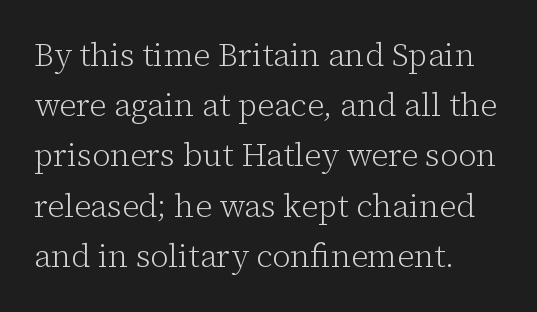
Q: Is the text bold? A: No.
Q: Is the text italic (slanted)? A: No, it is upright.
Q: Is the typeface a serif or a sans-serif typeface? A: Serif.
Q: Is the text underlined? A: No.
Q: How is the paragraph aligned? A: Left-aligned.
Q: Is the spacing between letters normal or unusually wide? A: Normal.
Q: Is the spacing between lines tight, normal or loose? A: Normal.
Q: Width (condensed, normal, or wide)? A: Normal.
Q: Stroke contrast? A: Low.
Q: x-height? A: Medium.
Q: Monospaced? A: No.
